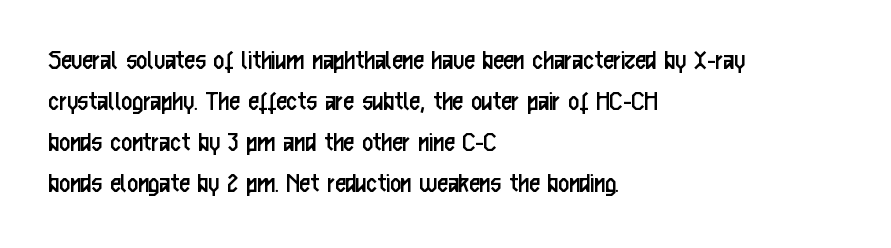
The specimen omits any rule beneath the text block's lines. The tracking reads as untouched default to a designer's eye. Character widths vary here, with narrow letters taking less room than wide ones. Which margin do the lines hug? The left one — the right edge is uneven. Summary of weight: not heavy and not bold. The letters stand upright; this is a roman face.
